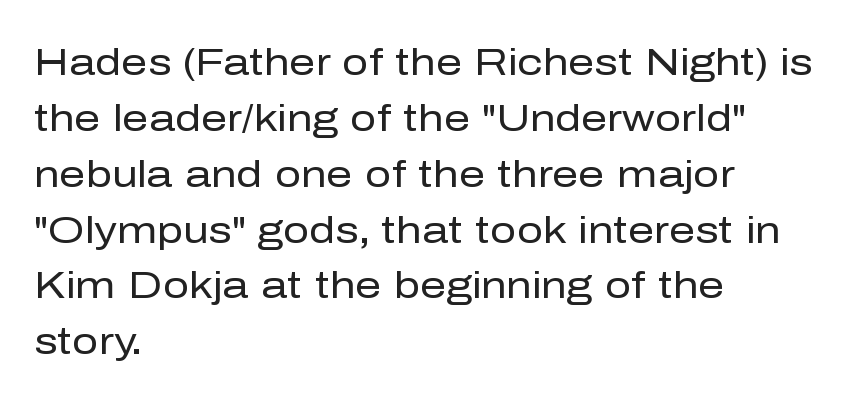
The image shows 37 px regular-weight sans-serif type, upright; set left-aligned, normal line spacing (1.51x), normal letter spacing, not underlined; low stroke contrast and a medium x-height.
